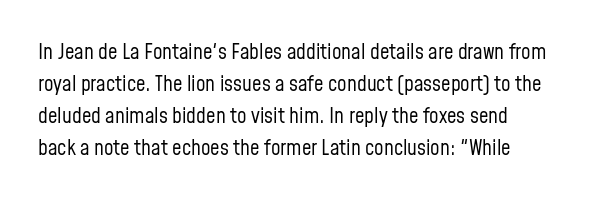
Q: Is the text bold? A: No.
Q: Is the text italic (slanted)? A: No, it is upright.
Q: Is the text underlined? A: No.
Q: How is the paragraph aligned? A: Left-aligned.
Q: Is the spacing between letters normal or unusually wide? A: Normal.
Q: Is the spacing between lines tight, normal or loose? A: Normal.
